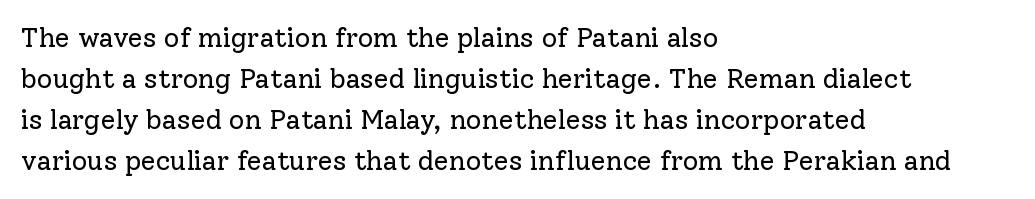
{"italic": "no", "bold": "no", "underline": "no", "align": "left", "line_spacing": "normal", "line_spacing_ratio": 1.52, "letter_spacing": "normal", "letter_spacing_em": 0.0, "glyph_px": 27}
